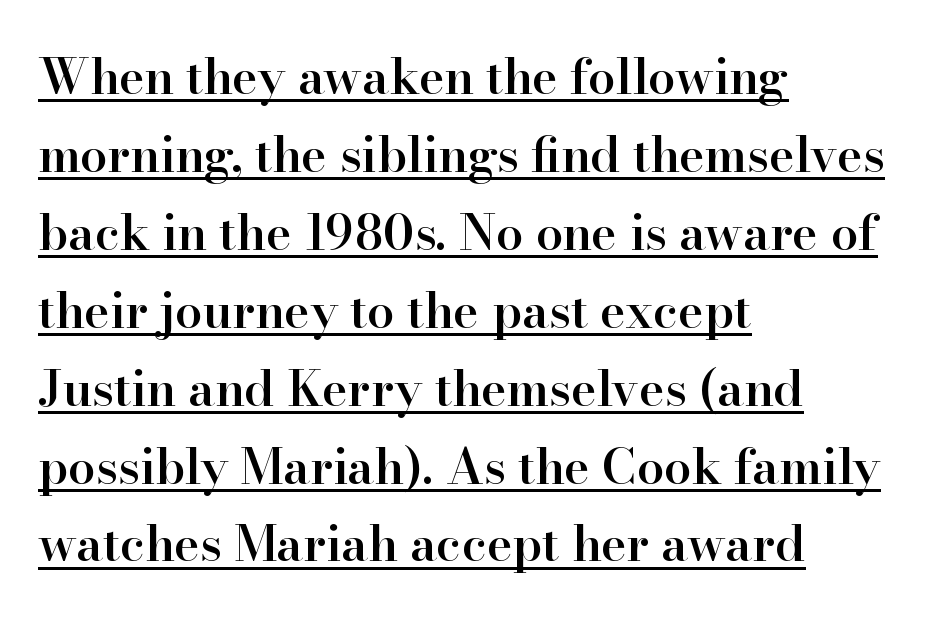
The image shows 49 px semibold serif type, upright; set left-aligned, normal line spacing (1.59x), normal letter spacing, underlined; high stroke contrast and a small x-height.
